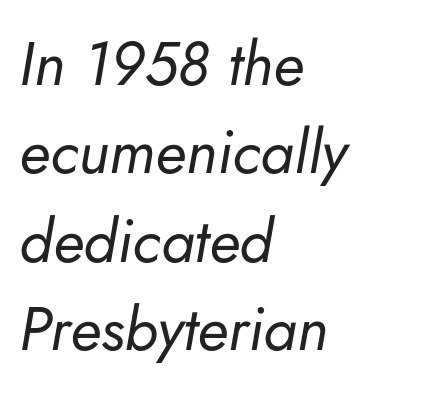
{"italic": "yes", "lean": "right", "slant_degrees": 5, "bold": "no", "weight": "regular", "width": "normal", "stroke_contrast": "low", "x_height": "small", "monospaced": "no", "underline": "no", "align": "left", "line_spacing": "normal", "line_spacing_ratio": 1.45, "letter_spacing": "normal", "letter_spacing_em": 0.0, "glyph_px": 61}
